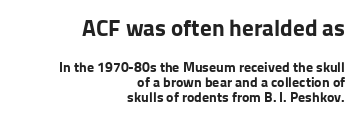
The image shows 23 px bold type, upright; set right-aligned, tight line spacing (1.07x), normal letter spacing, not underlined; the first (top) block is 1.64x larger.
